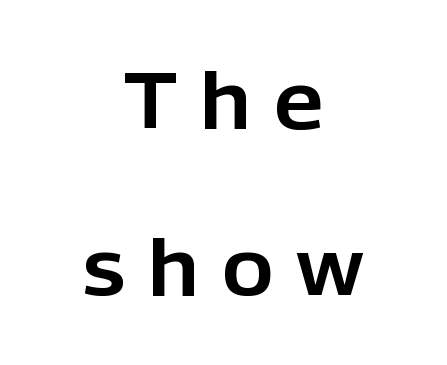
The image shows 78 px sans-serif type, upright; set centered, loose line spacing (2.14x), unusually wide letter spacing (+0.3 em), not underlined; low stroke contrast and a medium x-height.
